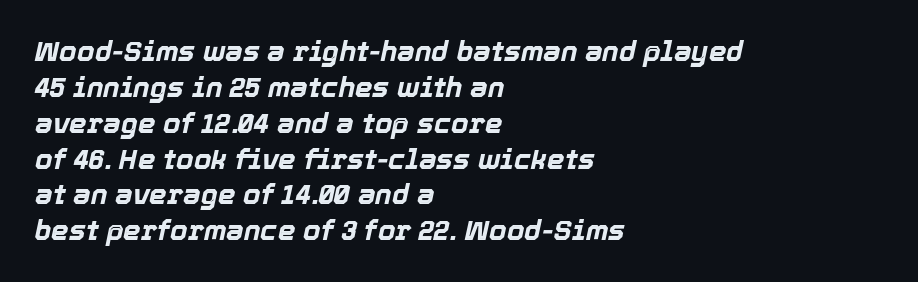
{"italic": "yes", "lean": "right", "slant_degrees": 12, "bold": "yes", "weight": "bold", "width": "normal", "x_height": "medium", "monospaced": "no", "underline": "no", "align": "left", "line_spacing": "normal", "line_spacing_ratio": 1.28, "letter_spacing": "normal", "letter_spacing_em": 0.0, "glyph_px": 28}
